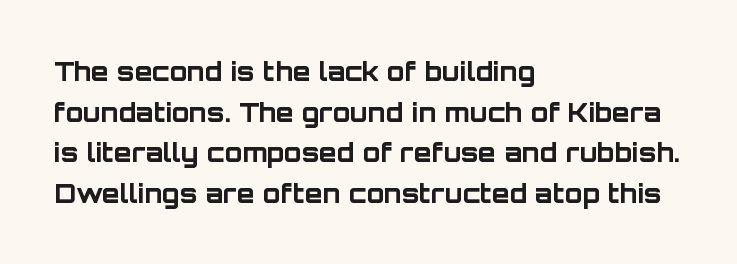
{"italic": "no", "bold": "yes", "underline": "no", "align": "left", "line_spacing": "normal", "line_spacing_ratio": 1.56, "letter_spacing": "normal", "letter_spacing_em": 0.0, "glyph_px": 26}
